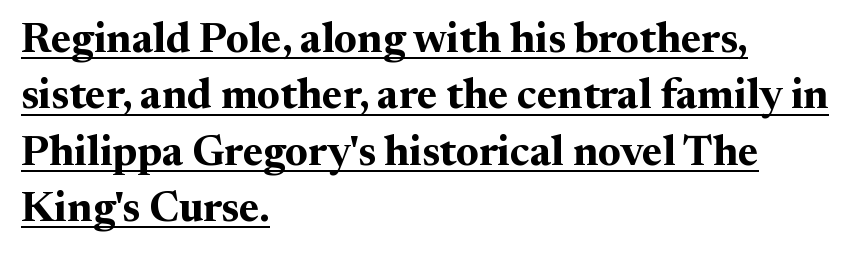
The image shows 42 px bold serif type, upright; set left-aligned, normal line spacing (1.34x), normal letter spacing, underlined; medium stroke contrast and a medium x-height.
